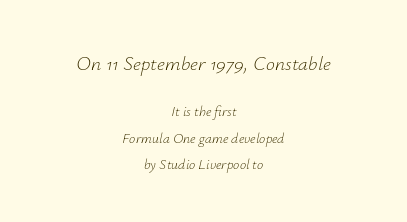
Q: Is the text bold? A: No.
Q: Is the text italic (slanted)? A: Yes, it leans right by about 12 degrees.
Q: Is the text underlined? A: No.
Q: How is the paragraph aligned? A: Centered.
Q: Is the spacing between letters normal or unusually wide? A: Normal.
Q: Which block of text is set in a larger size, the first (top) or the second (bottom)? A: The first (top) one.
